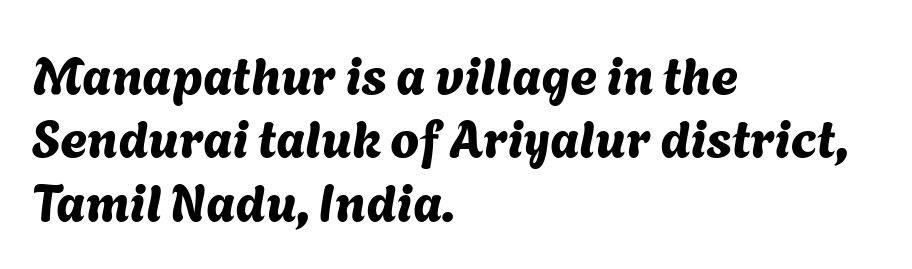
{"serif": "no", "width": "normal", "stroke_contrast": "medium", "x_height": "medium", "monospaced": "no", "underline": "no", "align": "left", "line_spacing_ratio": 1.22, "letter_spacing": "normal", "letter_spacing_em": 0.0, "glyph_px": 52}
